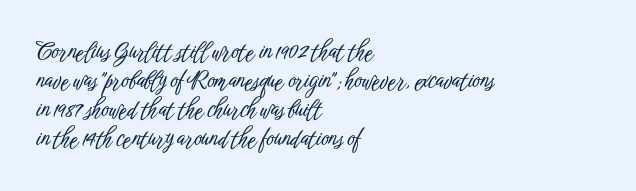
Q: Is the text italic (slanted)? A: Yes.
Q: Is the text underlined? A: No.
Q: How is the paragraph aligned? A: Left-aligned.
Q: Is the spacing between letters normal or unusually wide? A: Normal.
Q: Is the spacing between lines tight, normal or loose? A: Normal.
